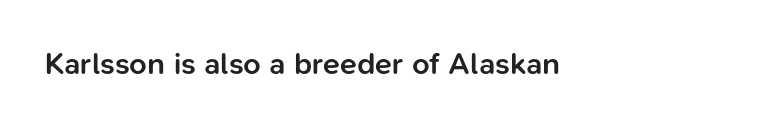
The space directly below the letters is spotless. The letters advance in unequal steps, a hallmark of proportional type. Look at the stroke-to-counter ratio: somewhat heavy, a semibold. Glyph-to-glyph distance matches everyday printed text.
